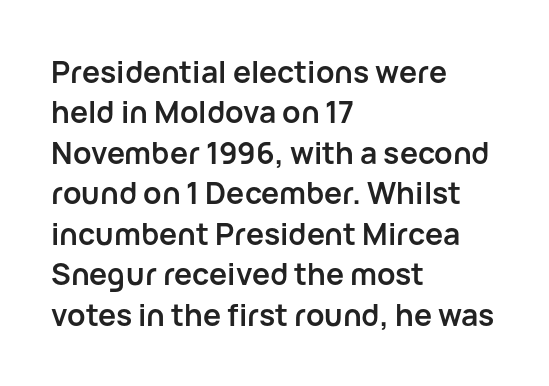
Q: Is the text bold? A: Yes.
Q: Is the text italic (slanted)? A: No, it is upright.
Q: Is the typeface a serif or a sans-serif typeface? A: Sans-serif.
Q: Is the text underlined? A: No.
Q: How is the paragraph aligned? A: Left-aligned.
Q: Is the spacing between letters normal or unusually wide? A: Normal.
Q: Is the spacing between lines tight, normal or loose? A: Normal.
Q: Width (condensed, normal, or wide)? A: Normal.
Q: Stroke contrast? A: Low.
Q: x-height? A: Medium.
Q: Monospaced? A: No.
